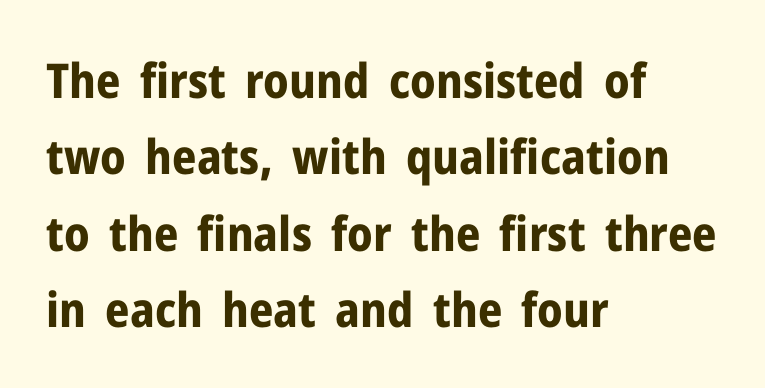
{"serif": "no", "italic": "no", "bold": "yes", "weight": "bold", "width": "normal", "stroke_contrast": "low", "x_height": "medium", "monospaced": "no", "underline": "no", "align": "left", "line_spacing": "normal", "line_spacing_ratio": 1.59, "letter_spacing": "normal", "letter_spacing_em": 0.0, "glyph_px": 48}
